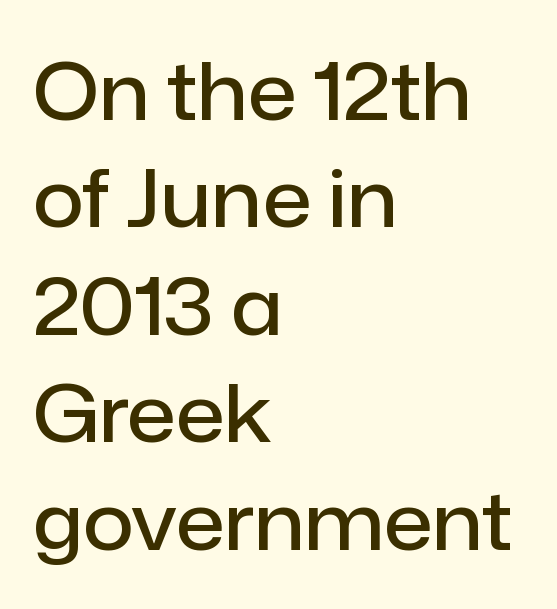
Q: Is the text bold? A: Semi-bold.
Q: Is the text italic (slanted)? A: No, it is upright.
Q: Is the typeface a serif or a sans-serif typeface? A: Sans-serif.
Q: Is the text underlined? A: No.
Q: How is the paragraph aligned? A: Left-aligned.
Q: Is the spacing between letters normal or unusually wide? A: Normal.
Q: Is the spacing between lines tight, normal or loose? A: Normal.
Q: Width (condensed, normal, or wide)? A: Normal.
Q: Stroke contrast? A: Low.
Q: x-height? A: Medium.
Q: Monospaced? A: No.
